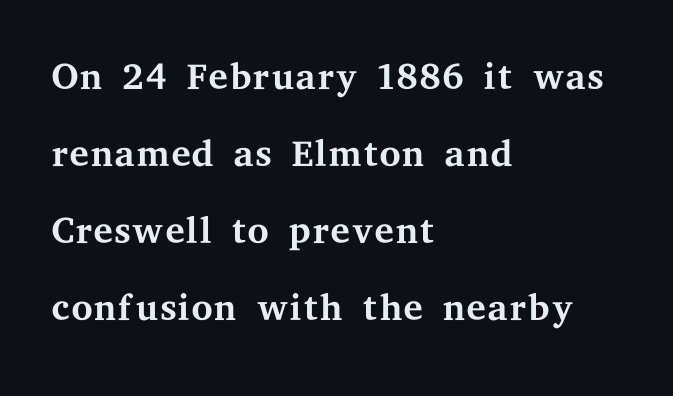
Do the letters lean? They stand straight. The glyphs are unaccompanied by any horizontal stroke below them. Regular leading. In CSS terms this would be text-align: left. Font category for this specimen: serif.
